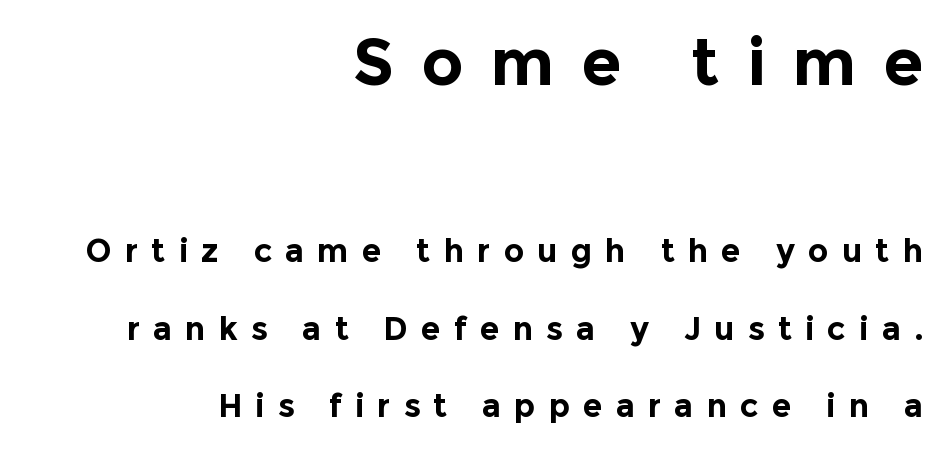
{"serif": "no", "italic": "no", "bold": "yes", "weight": "bold", "width": "normal", "x_height": "medium", "monospaced": "no", "underline": "no", "align": "right", "line_spacing": "loose", "line_spacing_ratio": 2.42, "letter_spacing": "wide", "letter_spacing_em": 0.41, "larger_block": "first", "size_ratio": 2.03, "glyph_px": 65}
